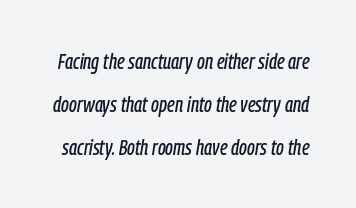
{"italic": "yes", "lean": "right", "slant_degrees": 9, "underline": "no", "line_spacing": "loose", "line_spacing_ratio": 1.96, "letter_spacing": "normal", "letter_spacing_em": 0.0, "glyph_px": 22}
